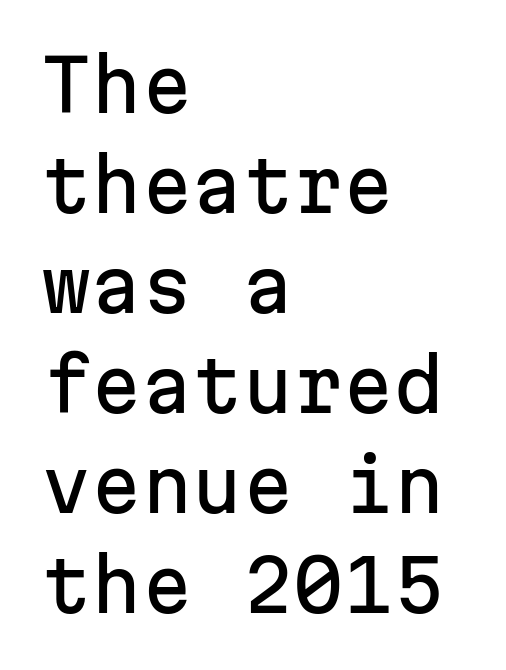
The image shows 72 px sans-serif type, upright, monospaced; set left-aligned, normal line spacing (1.39x), normal letter spacing, not underlined; low stroke contrast and a medium x-height.
